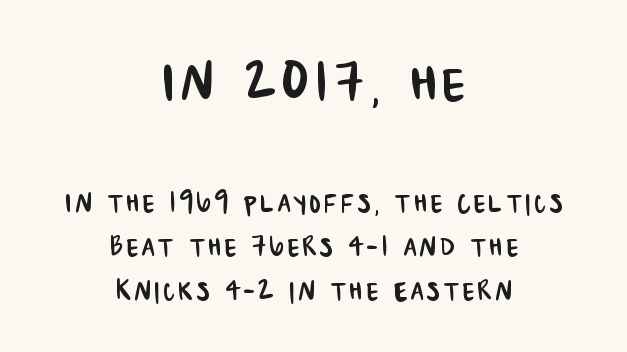
Q: Is the typeface a serif or a sans-serif typeface? A: Sans-serif.
Q: Is the text underlined? A: No.
Q: How is the paragraph aligned? A: Centered.
Q: Is the spacing between lines tight, normal or loose? A: Normal.
Q: Which block of text is set in a larger size, the first (top) or the second (bottom)? A: The first (top) one.
Q: Width (condensed, normal, or wide)? A: Condensed.
Q: Stroke contrast? A: Low.
Q: x-height? A: Large.
Q: Monospaced? A: No.
